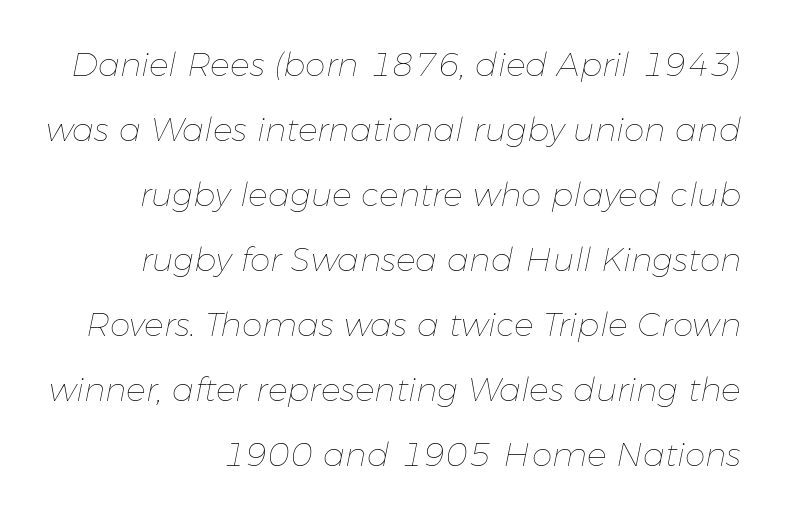
The image shows 33 px thin type, italic (leaning right); set right-aligned, loose line spacing (1.97x), normal letter spacing, not underlined; low stroke contrast and a medium x-height.
